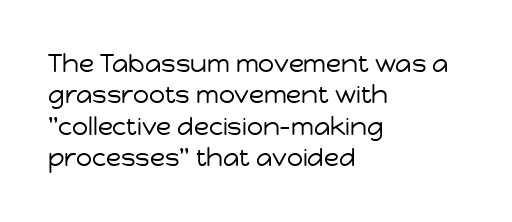
{"italic": "no", "bold": "no", "underline": "no", "align": "left", "line_spacing": "normal", "line_spacing_ratio": 1.26, "letter_spacing": "normal", "letter_spacing_em": 0.0, "glyph_px": 25}
